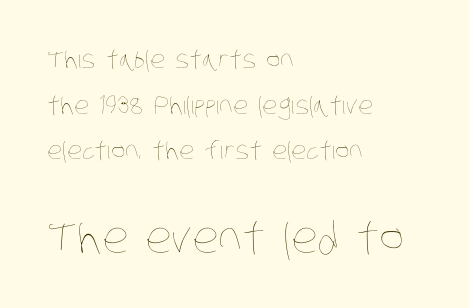
Q: Is the text bold? A: No.
Q: Is the text underlined? A: No.
Q: How is the paragraph aligned? A: Left-aligned.
Q: Is the spacing between letters normal or unusually wide? A: Normal.
Q: Is the spacing between lines tight, normal or loose? A: Loose.
Q: Which block of text is set in a larger size, the first (top) or the second (bottom)? A: The second (bottom) one.
Q: Width (condensed, normal, or wide)? A: Condensed.
Q: Stroke contrast? A: Low.
Q: x-height? A: Large.
Q: Monospaced? A: No.
